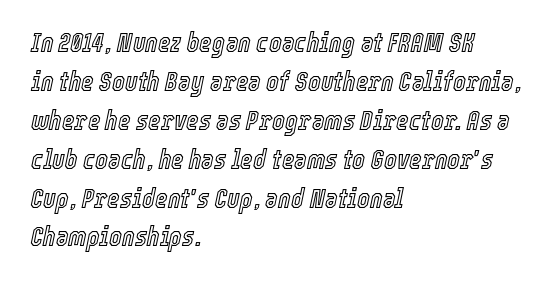
Q: Is the text italic (slanted)? A: Yes, it leans right by about 12 degrees.
Q: Is the text underlined? A: No.
Q: How is the paragraph aligned? A: Left-aligned.
Q: Is the spacing between letters normal or unusually wide? A: Normal.
Q: Is the spacing between lines tight, normal or loose? A: Normal.
